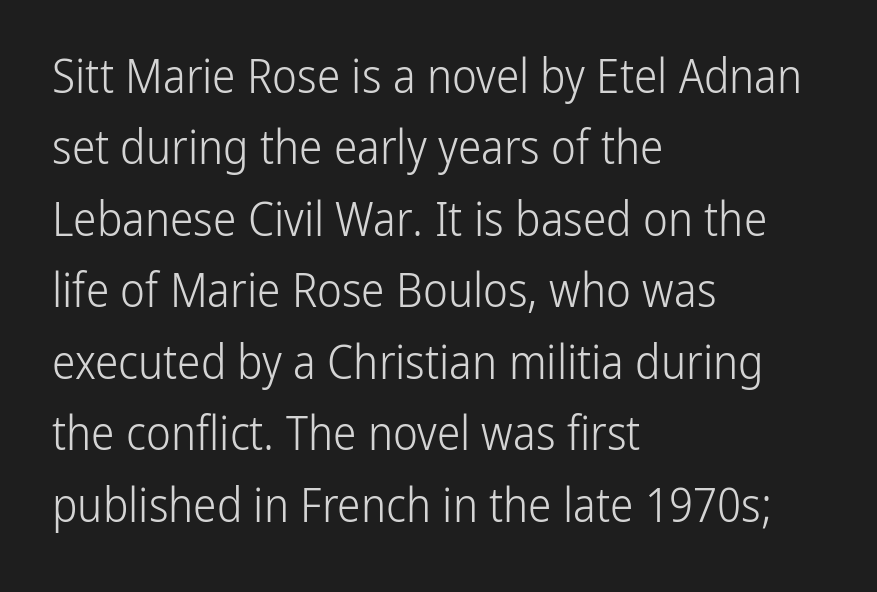
Q: Is the text bold? A: No.
Q: Is the text italic (slanted)? A: No, it is upright.
Q: Is the typeface a serif or a sans-serif typeface? A: Sans-serif.
Q: Is the text underlined? A: No.
Q: How is the paragraph aligned? A: Left-aligned.
Q: Is the spacing between letters normal or unusually wide? A: Normal.
Q: Is the spacing between lines tight, normal or loose? A: Normal.
Q: Width (condensed, normal, or wide)? A: Condensed.
Q: Stroke contrast? A: Low.
Q: x-height? A: Medium.
Q: Monospaced? A: No.
